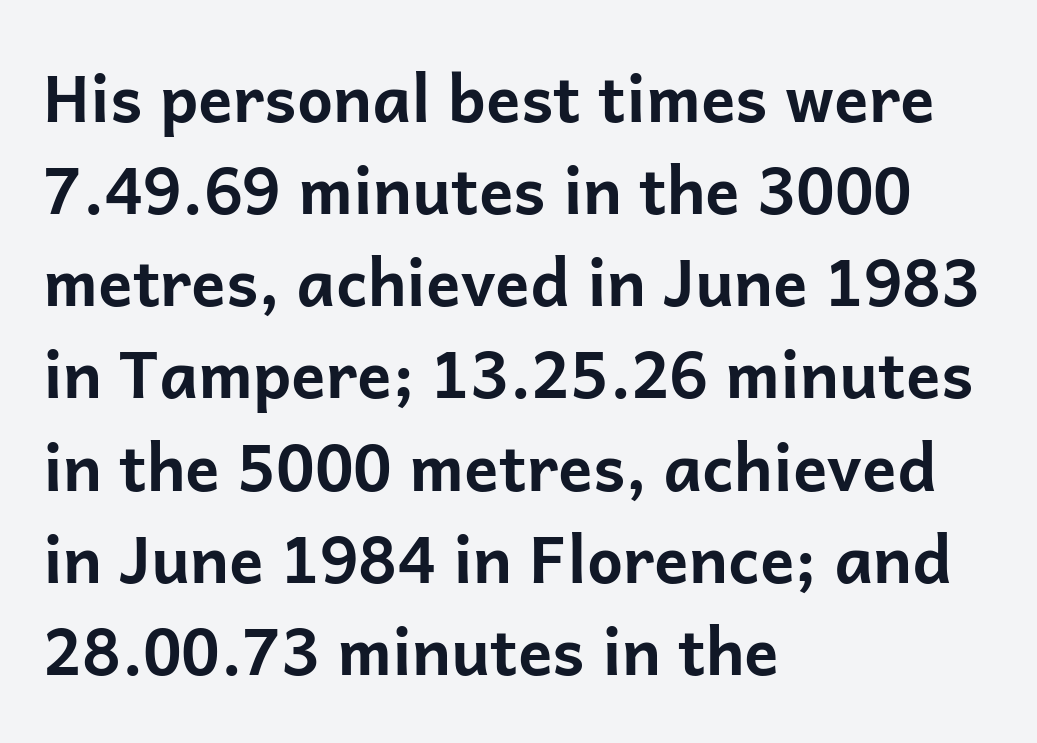
Q: Is the text bold? A: Yes.
Q: Is the text italic (slanted)? A: No, it is upright.
Q: Is the typeface a serif or a sans-serif typeface? A: Sans-serif.
Q: Is the text underlined? A: No.
Q: How is the paragraph aligned? A: Left-aligned.
Q: Is the spacing between letters normal or unusually wide? A: Normal.
Q: Is the spacing between lines tight, normal or loose? A: Normal.
Q: Width (condensed, normal, or wide)? A: Normal.
Q: Stroke contrast? A: Low.
Q: x-height? A: Medium.
Q: Monospaced? A: No.
